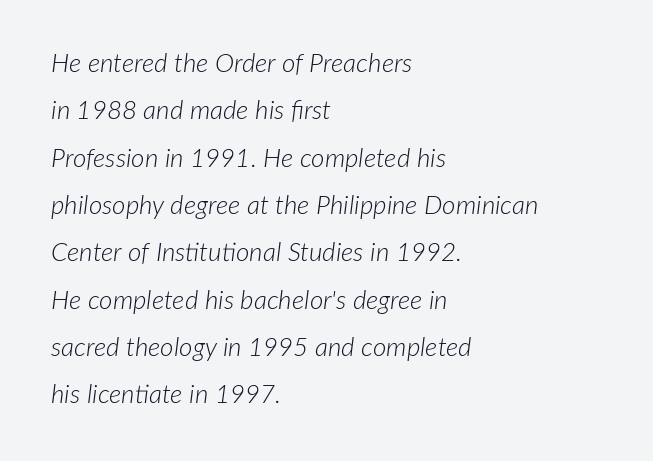
The image shows 26 px text type, italic (leaning right); set left-aligned, line spacing 1.82x, normal letter spacing, not underlined.
